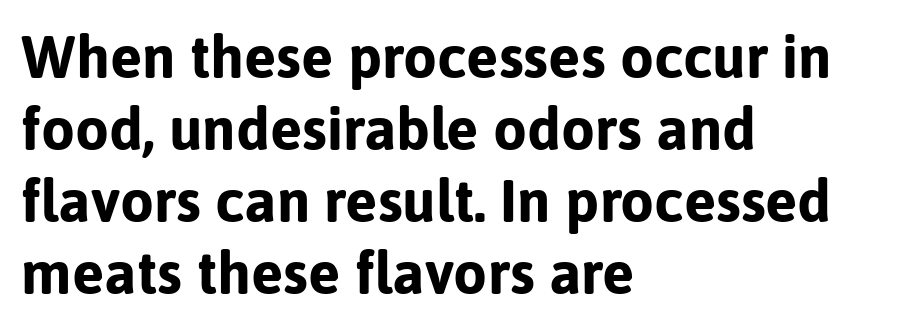
Q: Is the text bold? A: Yes.
Q: Is the text italic (slanted)? A: No, it is upright.
Q: Is the typeface a serif or a sans-serif typeface? A: Sans-serif.
Q: Is the text underlined? A: No.
Q: How is the paragraph aligned? A: Left-aligned.
Q: Is the spacing between letters normal or unusually wide? A: Normal.
Q: Width (condensed, normal, or wide)? A: Normal.
Q: Stroke contrast? A: Low.
Q: x-height? A: Medium.
Q: Monospaced? A: No.
